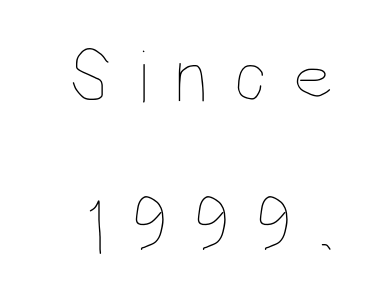
The image shows 76 px thin, condensed type, upright; set loose line spacing (1.99x), unusually wide letter spacing (+0.35 em), not underlined; low stroke contrast and a large x-height.
